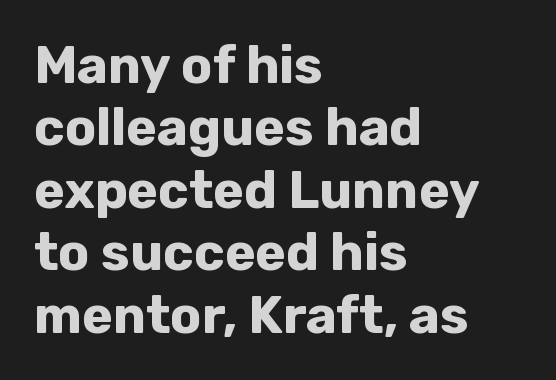
The image shows 52 px bold sans-serif type, upright; set left-aligned, line spacing 1.2x, normal letter spacing, not underlined; low stroke contrast and a medium x-height.
